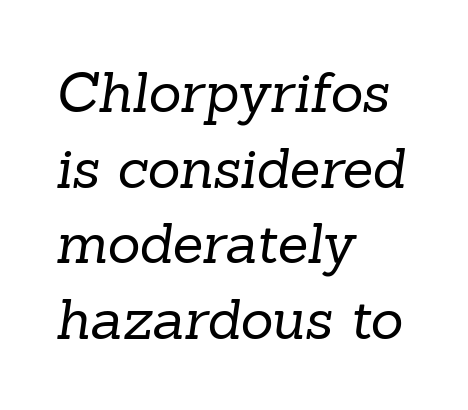
{"serif": "yes", "bold": "no", "weight": "regular", "width": "normal", "stroke_contrast": "low", "x_height": "medium", "monospaced": "no", "underline": "no", "align": "left", "line_spacing": "normal", "line_spacing_ratio": 1.35, "letter_spacing": "normal", "letter_spacing_em": 0.0, "glyph_px": 56}
